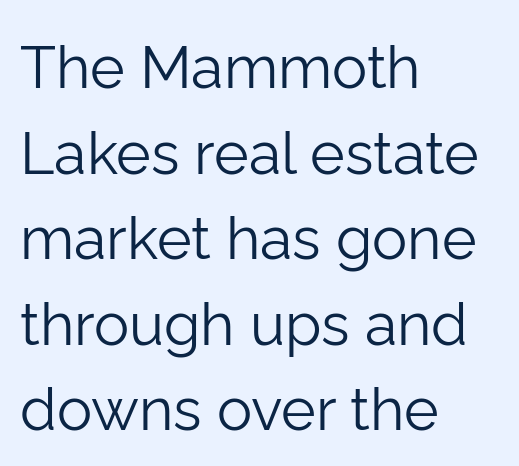
Each line starts at the same left margin while the right side varies. Nobody drew a line under any word here. The gaps between neighbouring characters are ordinary and unremarkable. The letters stand straight up with perfectly vertical stems. Stems here are at most as thick as an everyday book face.
